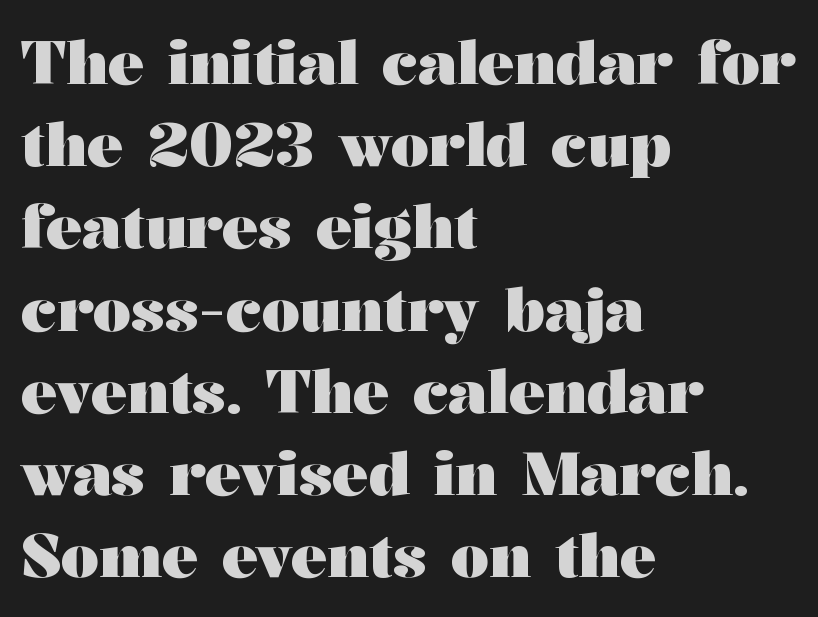
{"serif": "yes", "italic": "no", "bold": "yes", "weight": "heavy", "width": "wide", "stroke_contrast": "medium", "x_height": "medium", "monospaced": "no", "underline": "no", "align": "left", "line_spacing": "normal", "line_spacing_ratio": 1.37, "letter_spacing": "normal", "letter_spacing_em": 0.0, "glyph_px": 60}
